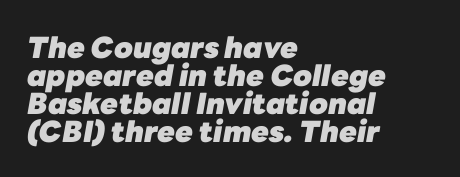
{"italic": "yes", "lean": "right", "slant_degrees": 10, "bold": "yes", "weight": "heavy", "width": "normal", "stroke_contrast": "low", "x_height": "medium", "monospaced": "no", "underline": "no", "align": "left", "line_spacing": "tight", "line_spacing_ratio": 0.96, "letter_spacing": "normal", "letter_spacing_em": 0.0, "glyph_px": 29}
